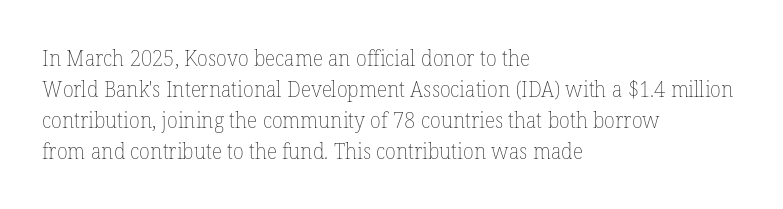
{"italic": "no", "bold": "no", "underline": "no", "align": "left", "line_spacing": "normal", "line_spacing_ratio": 1.41, "letter_spacing": "normal", "letter_spacing_em": 0.0, "glyph_px": 22}
